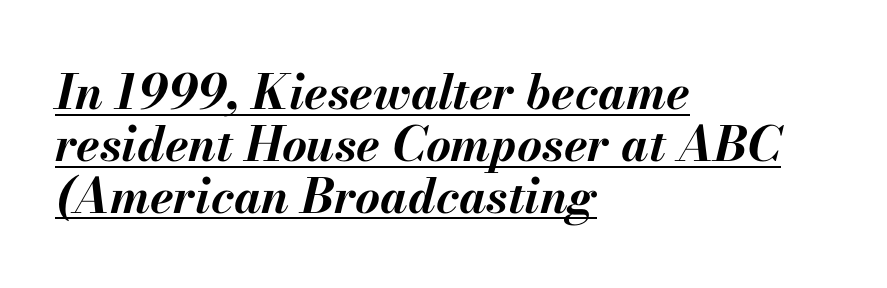
{"italic": "yes", "lean": "right", "slant_degrees": 13, "bold": "yes", "weight": "bold", "width": "normal", "stroke_contrast": "medium", "x_height": "small", "monospaced": "no", "underline": "yes", "align": "left", "line_spacing": "tight", "line_spacing_ratio": 1.08, "letter_spacing": "normal", "letter_spacing_em": 0.0, "glyph_px": 48}
